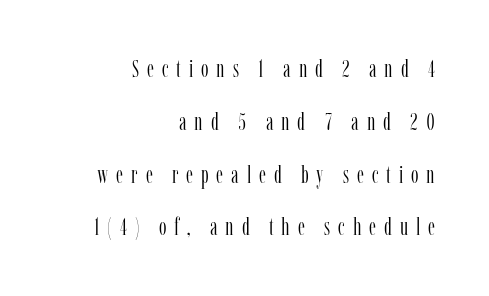
{"italic": "no", "bold": "no", "underline": "no", "align": "right", "line_spacing": "loose", "line_spacing_ratio": 2.2, "letter_spacing": "wide", "letter_spacing_em": 0.33, "glyph_px": 24}
